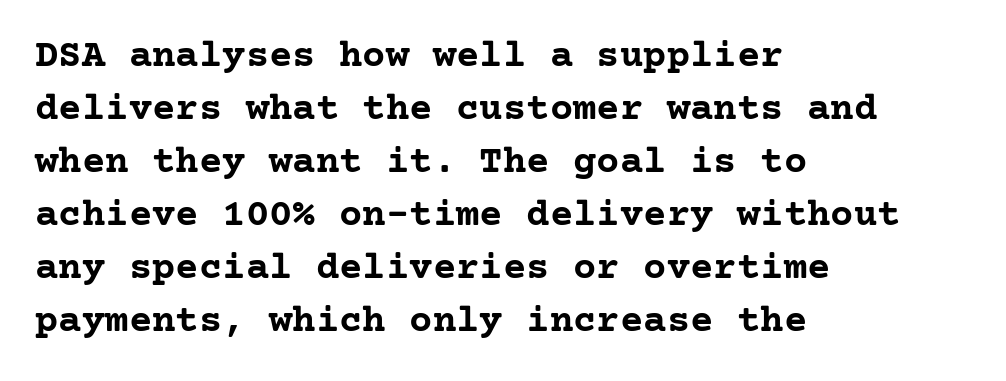
{"serif": "yes", "italic": "no", "bold": "yes", "weight": "semibold", "width": "normal", "stroke_contrast": "low", "x_height": "medium", "underline": "no", "align": "left", "line_spacing": "normal", "line_spacing_ratio": 1.36, "letter_spacing": "normal", "letter_spacing_em": 0.0, "glyph_px": 39}
